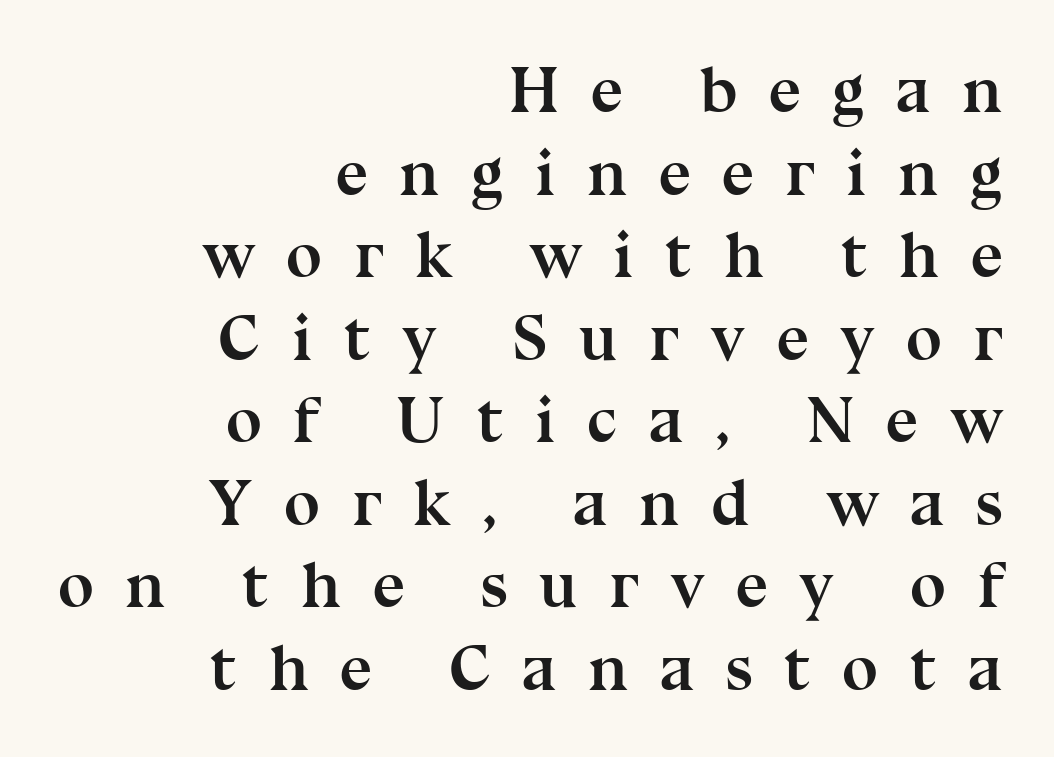
Reading down the column, the eye jumps a familiar distance to each next line. Layout note: lines flush right. Yep, those are serifs on the letters. The font is running at its bold setting. This rendering widens character spacing well past its baseline value.
